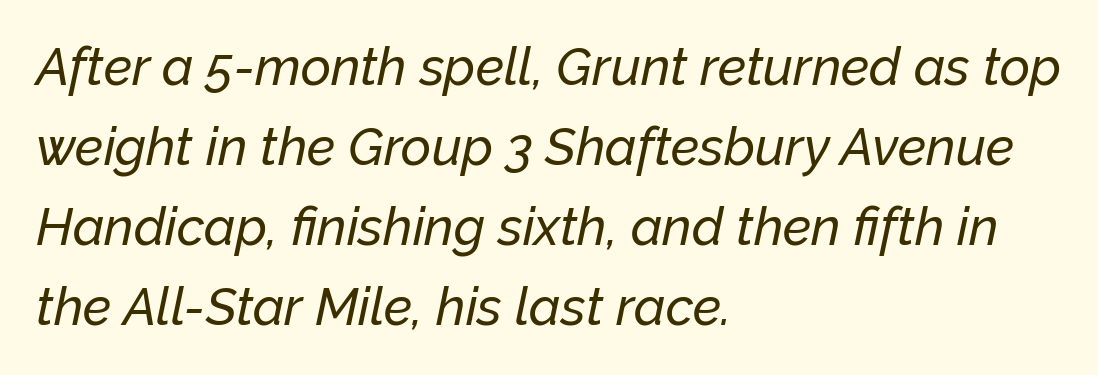
{"italic": "yes", "lean": "right", "slant_degrees": 12, "width": "normal", "stroke_contrast": "low", "x_height": "medium", "monospaced": "no", "underline": "no", "align": "left", "line_spacing": "normal", "line_spacing_ratio": 1.54, "letter_spacing": "normal", "letter_spacing_em": 0.0, "glyph_px": 52}
